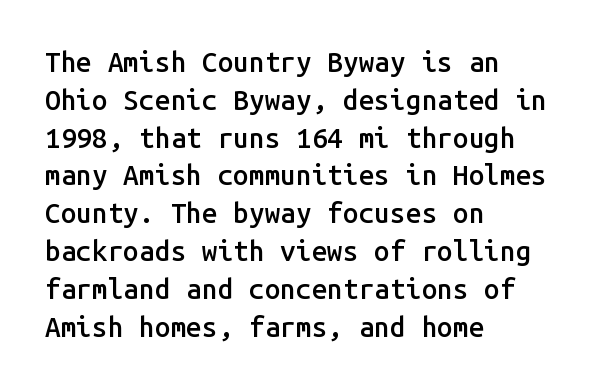
Q: Is the text bold? A: Semi-bold.
Q: Is the text italic (slanted)? A: No, it is upright.
Q: Is the typeface a serif or a sans-serif typeface? A: Sans-serif.
Q: Is the text underlined? A: No.
Q: How is the paragraph aligned? A: Left-aligned.
Q: Is the spacing between letters normal or unusually wide? A: Normal.
Q: Is the spacing between lines tight, normal or loose? A: Normal.
Q: Width (condensed, normal, or wide)? A: Normal.
Q: Stroke contrast? A: Low.
Q: x-height? A: Medium.
Q: Monospaced? A: Yes.
